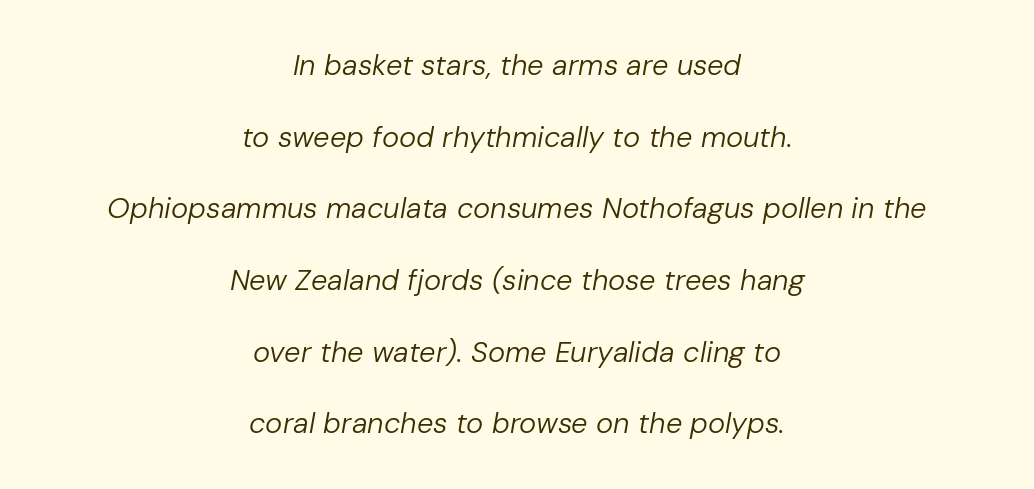
The image shows 29 px regular-weight type, italic (leaning right); set centered, loose line spacing (2.47x), normal letter spacing, not underlined; low stroke contrast and a medium x-height.
